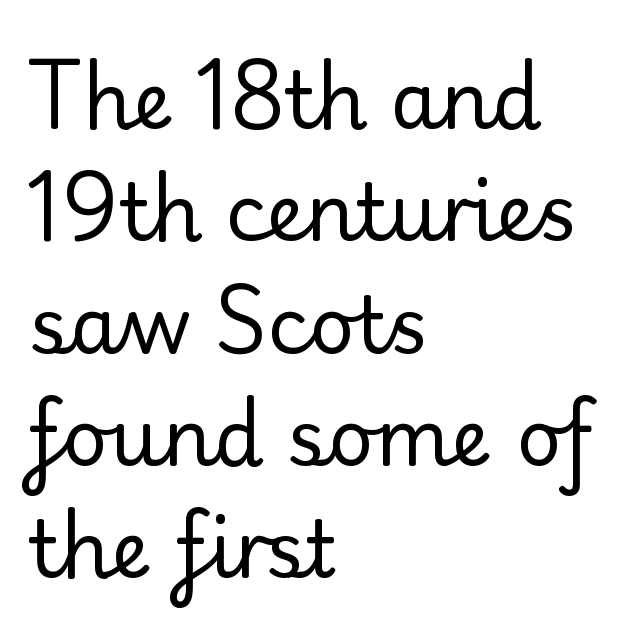
{"serif": "yes", "italic": "no", "bold": "no", "weight": "regular", "width": "normal", "stroke_contrast": "low", "x_height": "small", "monospaced": "no", "underline": "no", "align": "left", "line_spacing": "normal", "line_spacing_ratio": 1.44, "letter_spacing": "normal", "letter_spacing_em": 0.0, "glyph_px": 78}
